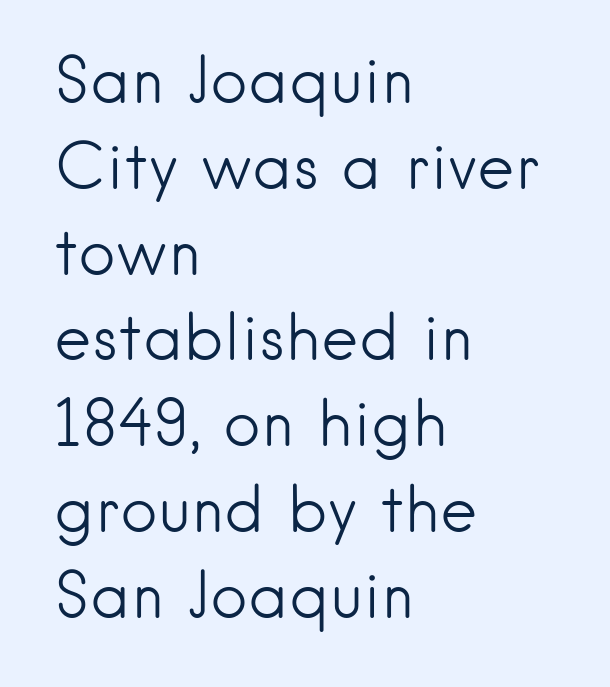
{"serif": "no", "italic": "no", "bold": "no", "weight": "light", "width": "normal", "stroke_contrast": "low", "x_height": "small", "monospaced": "no", "underline": "no", "align": "left", "line_spacing": "normal", "line_spacing_ratio": 1.34, "letter_spacing": "normal", "letter_spacing_em": 0.0, "glyph_px": 64}
